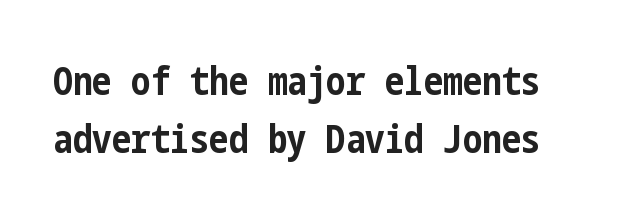
The image shows 39 px bold, condensed sans-serif type, upright; set normal line spacing (1.5x), normal letter spacing, not underlined; low stroke contrast and a medium x-height.
